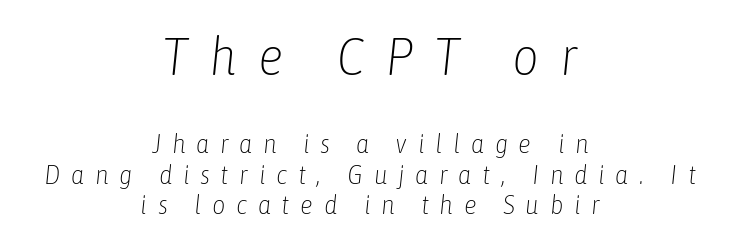
Top chunk: large. Bottom chunk: small. The rendering applies a slant to the glyphs. Caption: multi-line text, centered on the measure. Spacing between characters has been opened up far beyond the box default. You could not count columns in this text — the font is proportionally spaced.
